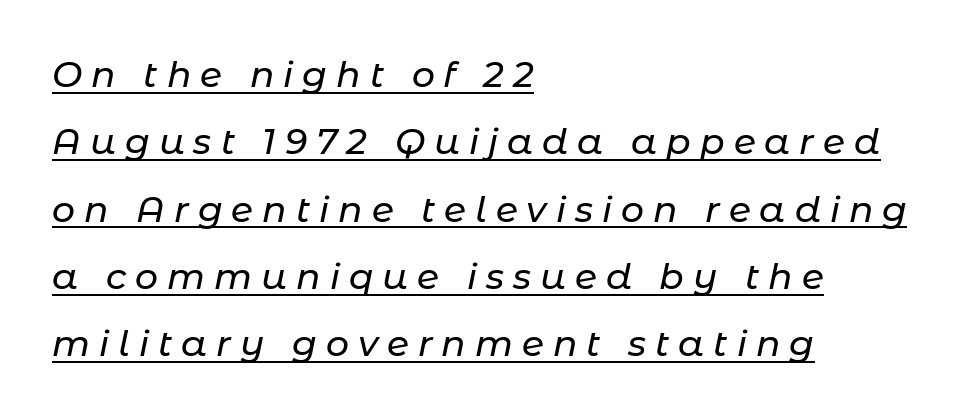
The ragged edge is on the right, which tells us the setting is flush left. Glance below the letters and you will spot a drawn line. The face used here has a pronounced slope to its letters. The rendering uses natural spacing where letterforms have individual widths. This sample uses expanded letter spacing, leaving extra air between glyphs.
